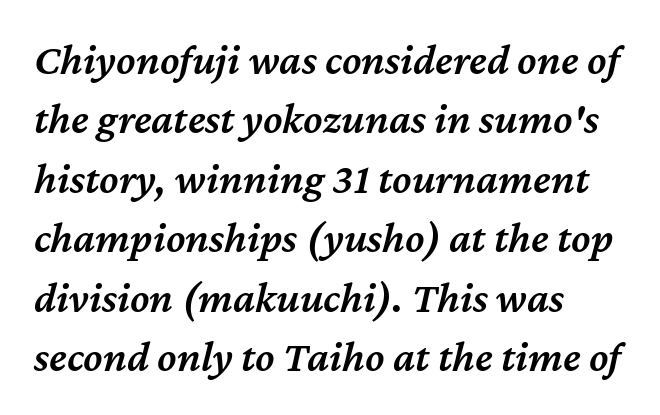
The glyphs have the mass of a demibold cut, below bold. The ragged edge is on the right, which tells us the setting is flush left. The horizontal fit of the characters is conventional and even. The lettering tilts uniformly, giving the passage an italic look. Is there much room between lines? A standard amount, neither cramped nor airy.
